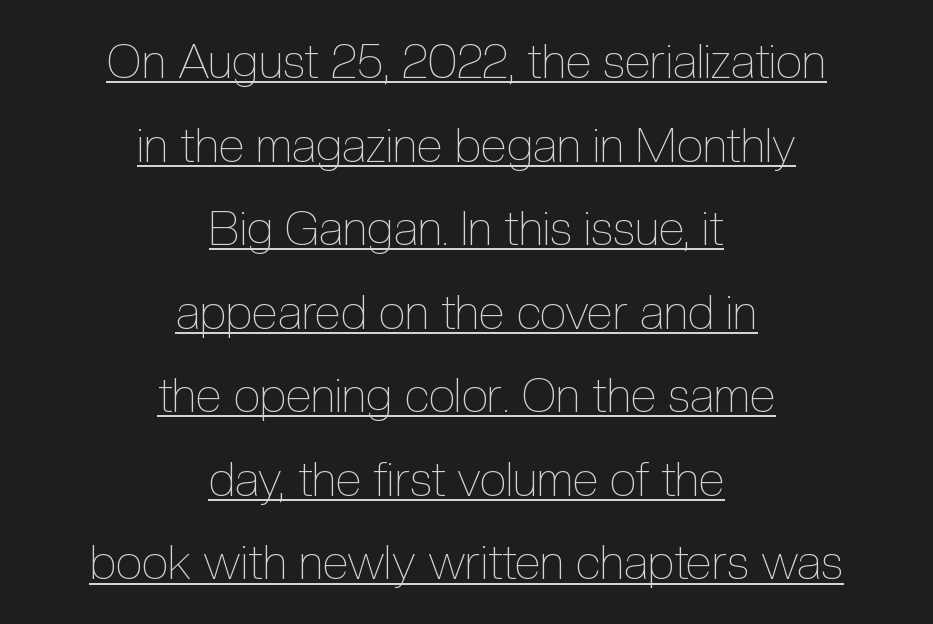
Think of a printed novel: that variable character pitch is what you see here. The face used here is rendered with its standard letterfit. The compositor balanced each line on the midline. Underlined type.
